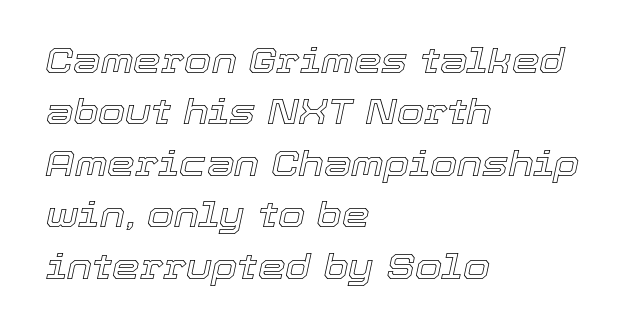
{"italic": "yes", "lean": "right", "slant_degrees": 12, "width": "normal", "x_height": "medium", "monospaced": "no", "underline": "no", "align": "left", "line_spacing": "normal", "line_spacing_ratio": 1.47, "letter_spacing": "normal", "letter_spacing_em": 0.0, "glyph_px": 35}
